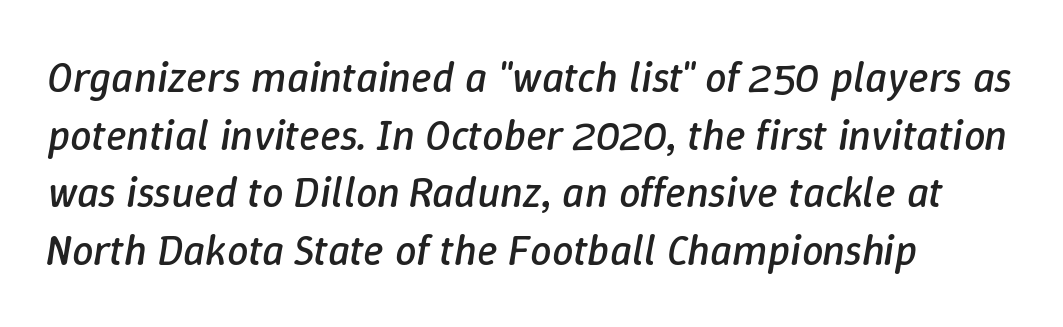
The image shows 43 px regular-weight type, italic (leaning right); set left-aligned, normal line spacing (1.34x), normal letter spacing, not underlined; low stroke contrast and a medium x-height.
